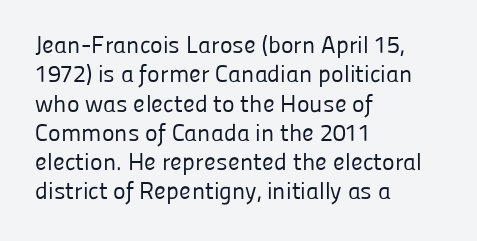
{"italic": "no", "bold": "no", "underline": "no", "align": "left", "line_spacing_ratio": 1.22, "letter_spacing": "normal", "letter_spacing_em": 0.0, "glyph_px": 24}
